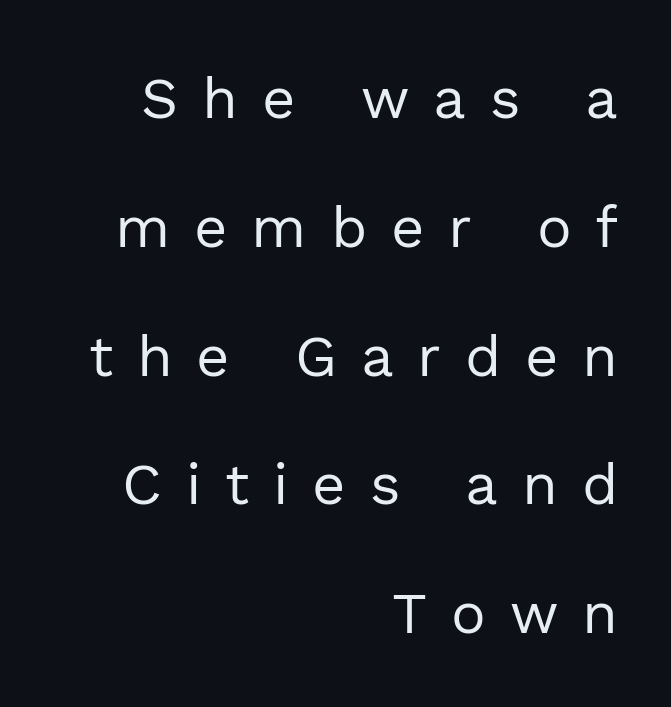
Q: Is the text bold? A: No.
Q: Is the text italic (slanted)? A: No, it is upright.
Q: Is the typeface a serif or a sans-serif typeface? A: Sans-serif.
Q: Is the text underlined? A: No.
Q: How is the paragraph aligned? A: Right-aligned.
Q: Is the spacing between letters normal or unusually wide? A: Unusually wide.
Q: Is the spacing between lines tight, normal or loose? A: Loose.
Q: Width (condensed, normal, or wide)? A: Normal.
Q: x-height? A: Medium.
Q: Monospaced? A: No.
